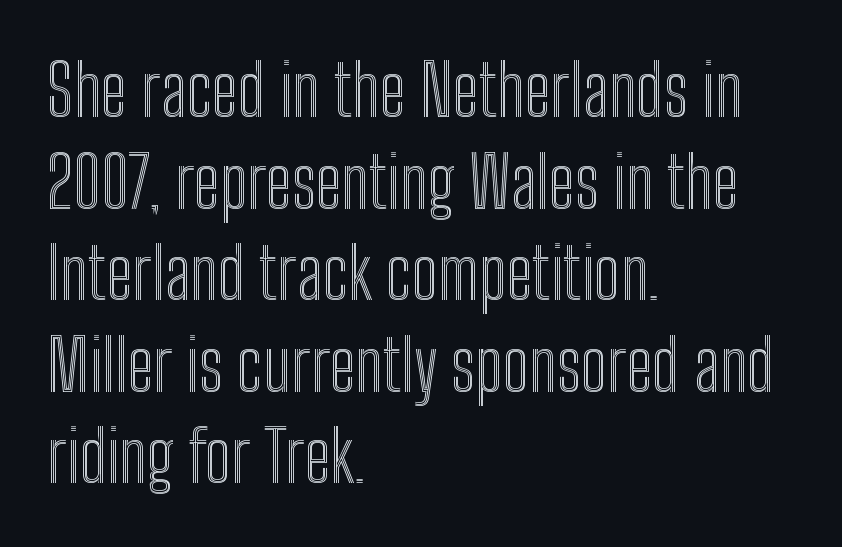
Q: Is the text italic (slanted)? A: No, it is upright.
Q: Is the text underlined? A: No.
Q: How is the paragraph aligned? A: Left-aligned.
Q: Is the spacing between letters normal or unusually wide? A: Normal.
Q: Is the spacing between lines tight, normal or loose? A: Normal.
Q: Width (condensed, normal, or wide)? A: Condensed.
Q: x-height? A: Medium.
Q: Monospaced? A: No.
